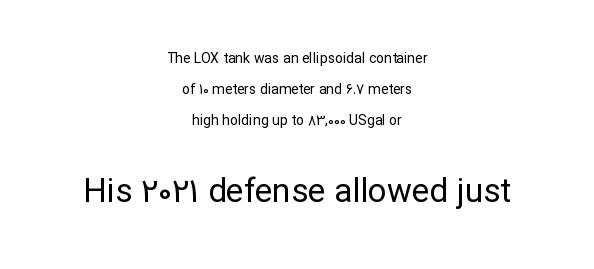
The image shows 33 px regular-weight sans-serif type, upright; set centered, loose line spacing (2.23x), normal letter spacing, not underlined; the second (bottom) block is 2.36x larger; low stroke contrast and a medium x-height.
